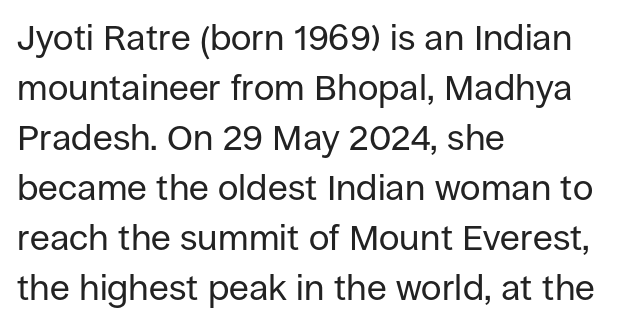
Tall strokes in this sample are plumb rather than angled. The ragged edge is on the right, which tells us the setting is flush left. Students, note that the glyphs here touch the page at normal intervals. Proportional: the letters do not fall into vertical columns. The lines sit at an ordinary, default distance from one another.
